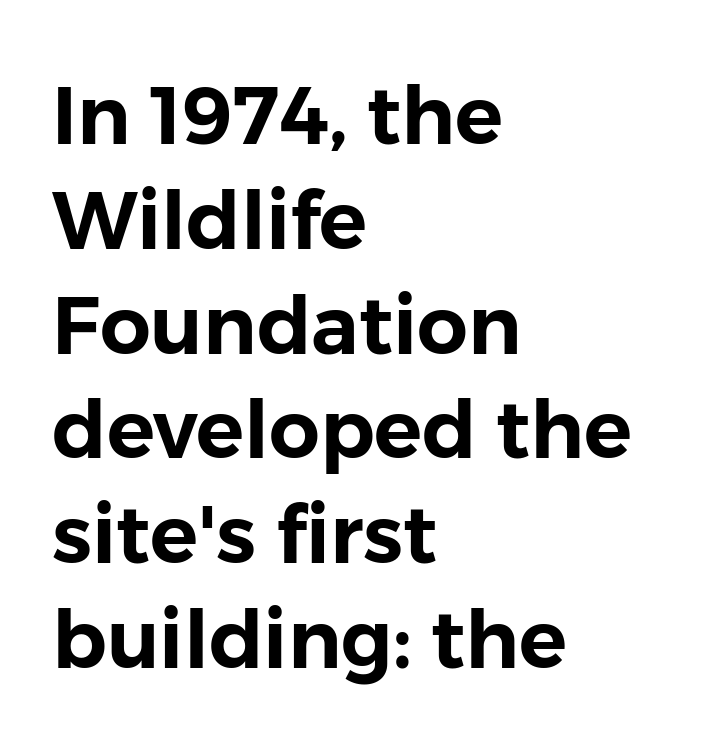
The image shows 80 px sans-serif type, upright; set left-aligned, normal line spacing (1.31x), normal letter spacing, not underlined; low stroke contrast and a medium x-height.
